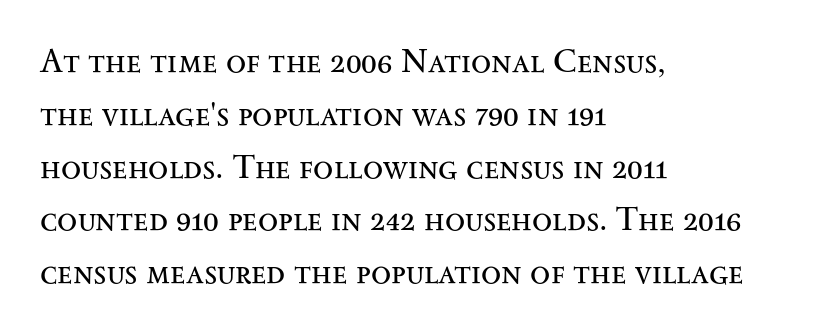
Q: Is the text bold? A: No.
Q: Is the text italic (slanted)? A: No, it is upright.
Q: Is the typeface a serif or a sans-serif typeface? A: Serif.
Q: Is the text underlined? A: No.
Q: How is the paragraph aligned? A: Left-aligned.
Q: Is the spacing between letters normal or unusually wide? A: Normal.
Q: Is the spacing between lines tight, normal or loose? A: Normal.
Q: Width (condensed, normal, or wide)? A: Wide.
Q: Stroke contrast? A: Medium.
Q: x-height? A: Small.
Q: Monospaced? A: No.
